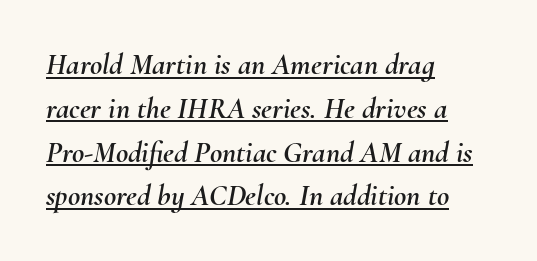
Q: Is the text italic (slanted)? A: Yes, it leans right by about 10 degrees.
Q: Is the text underlined? A: Yes.
Q: How is the paragraph aligned? A: Left-aligned.
Q: Is the spacing between letters normal or unusually wide? A: Normal.
Q: Is the spacing between lines tight, normal or loose? A: Normal.
Q: Width (condensed, normal, or wide)? A: Normal.
Q: Stroke contrast? A: Medium.
Q: x-height? A: Small.
Q: Monospaced? A: No.
